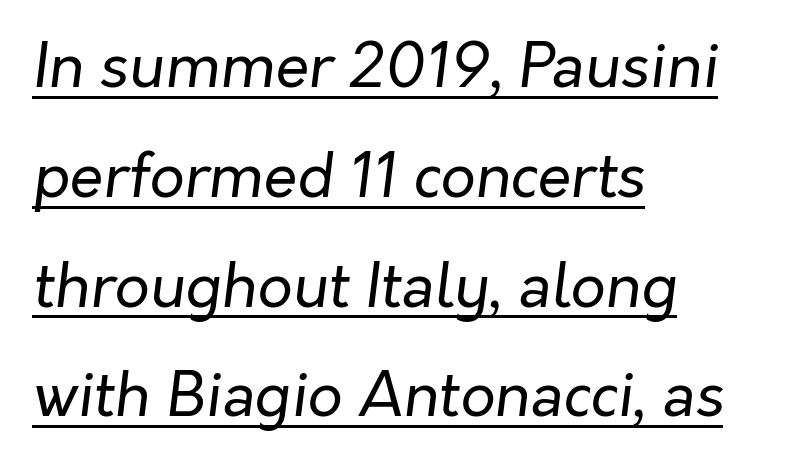
The axis of the letterforms is tilted away from vertical. These glyphs show unthickened strokes, regular width or finer. The face used here is rendered with its standard letterfit. You could not count columns in this text — the font is proportionally spaced. All the whitespace from short lines collects on the right. The words here are underlined.
